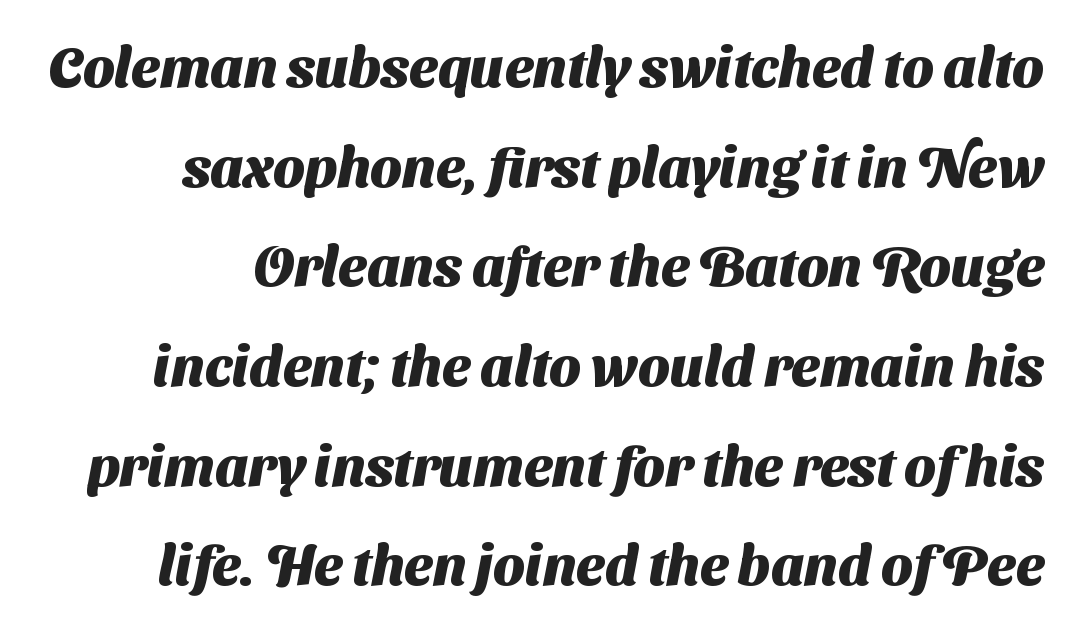
The image shows 56 px heavy sans-serif type; set right-aligned, line spacing 1.78x, normal letter spacing, not underlined; medium stroke contrast and a medium x-height.
